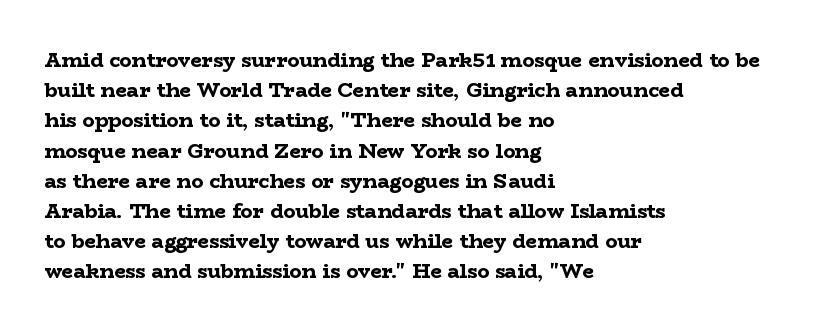
Where is the straight margin? On the left. Between one letter and the next there's only the usual sliver of space. Is there any slant? The stems are plumb. Every letter is thick-stroked: bold, no question.
